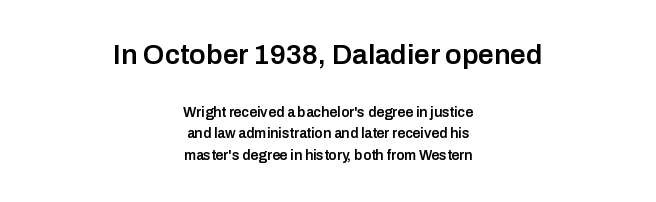
Q: Is the text bold? A: Semi-bold.
Q: Is the text italic (slanted)? A: No, it is upright.
Q: Is the typeface a serif or a sans-serif typeface? A: Sans-serif.
Q: Is the text underlined? A: No.
Q: How is the paragraph aligned? A: Centered.
Q: Is the spacing between letters normal or unusually wide? A: Normal.
Q: Is the spacing between lines tight, normal or loose? A: Normal.
Q: Which block of text is set in a larger size, the first (top) or the second (bottom)? A: The first (top) one.
Q: Width (condensed, normal, or wide)? A: Normal.
Q: Stroke contrast? A: Low.
Q: x-height? A: Medium.
Q: Monospaced? A: No.
